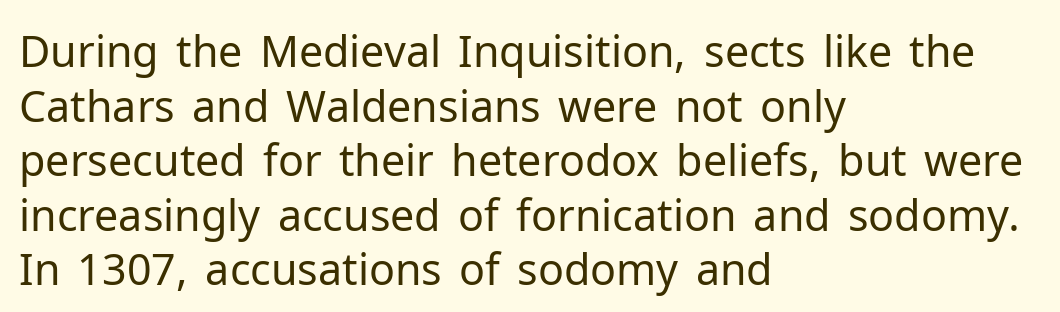
{"serif": "no", "italic": "no", "bold": "no", "weight": "regular", "width": "normal", "stroke_contrast": "low", "x_height": "medium", "monospaced": "no", "underline": "no", "align": "left", "line_spacing": "normal", "line_spacing_ratio": 1.27, "letter_spacing": "normal", "letter_spacing_em": 0.0, "glyph_px": 43}
